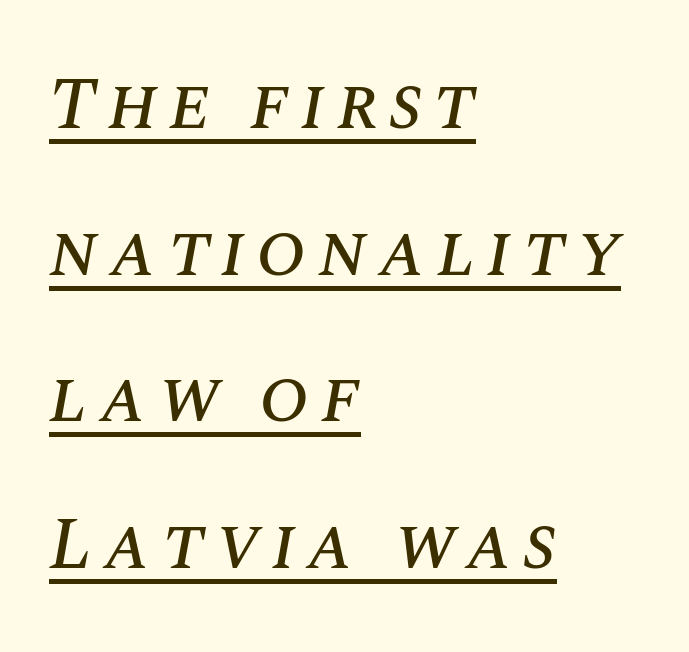
Note the varied advance widths — an 'i' is clearly narrower than an 'm'. Is there an underline? Yes — a line sits under the letters. The typesetter chose a ragged-right arrangement here. The whole block is typeset with a tilt.
